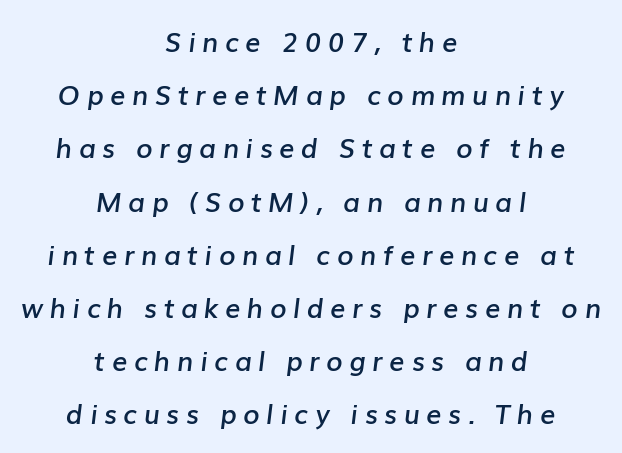
{"italic": "yes", "lean": "right", "slant_degrees": 7, "bold": "semi", "underline": "no", "align": "center", "line_spacing": "loose", "line_spacing_ratio": 1.97, "letter_spacing": "wide", "letter_spacing_em": 0.24, "glyph_px": 27}
